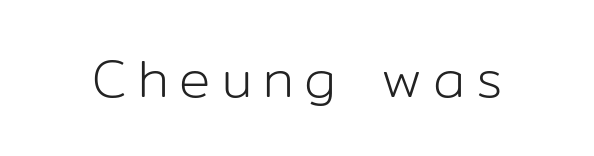
The image shows 52 px light sans-serif type, upright; set unusually wide letter spacing (+0.21 em), not underlined; low stroke contrast and a medium x-height.
